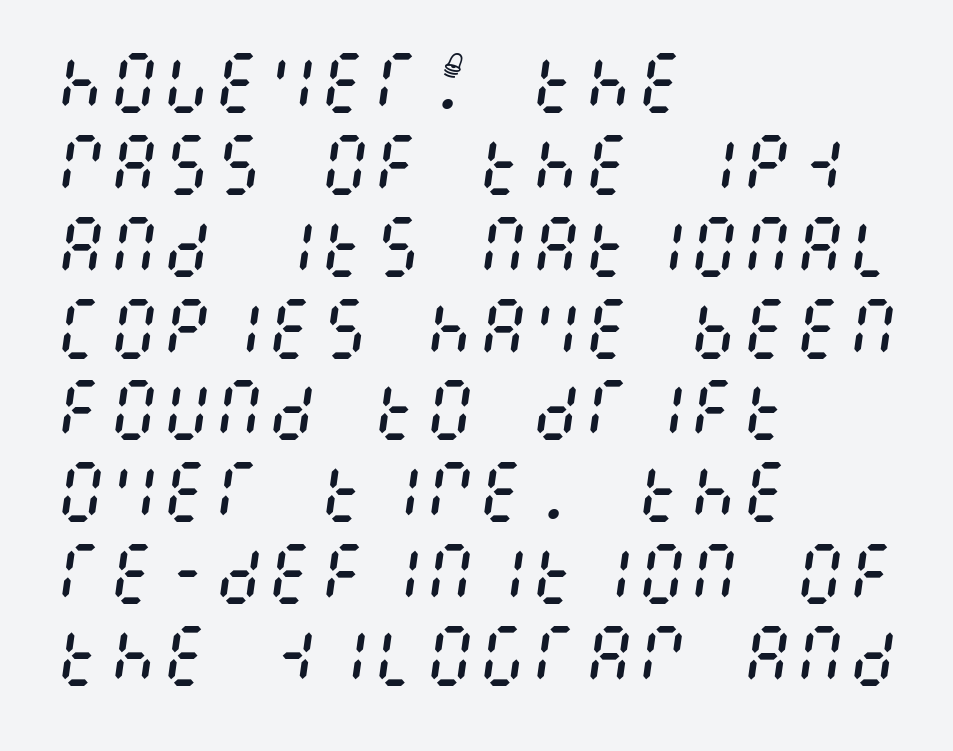
{"italic": "yes", "lean": "right", "slant_degrees": 8, "bold": "no", "weight": "regular", "width": "condensed", "stroke_contrast": "medium", "x_height": "large", "underline": "no", "align": "left", "line_spacing_ratio": 1.24, "letter_spacing": "normal", "letter_spacing_em": 0.0, "glyph_px": 66}
